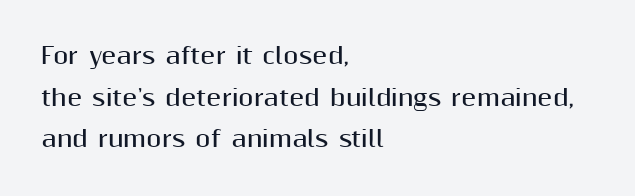
Q: Is the text bold? A: Yes.
Q: Is the text italic (slanted)? A: No, it is upright.
Q: Is the text underlined? A: No.
Q: How is the paragraph aligned? A: Left-aligned.
Q: Is the spacing between letters normal or unusually wide? A: Normal.
